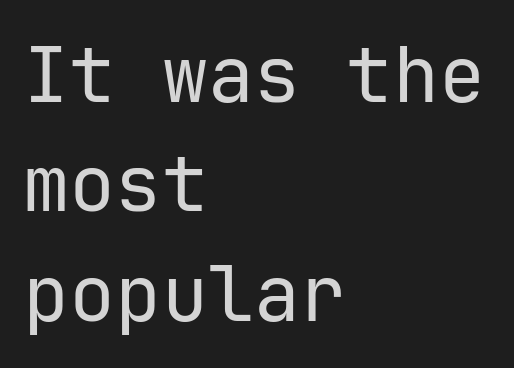
The image shows 77 px regular-weight sans-serif type, upright, monospaced; set left-aligned, normal line spacing (1.42x), normal letter spacing, not underlined; low stroke contrast and a medium x-height.
